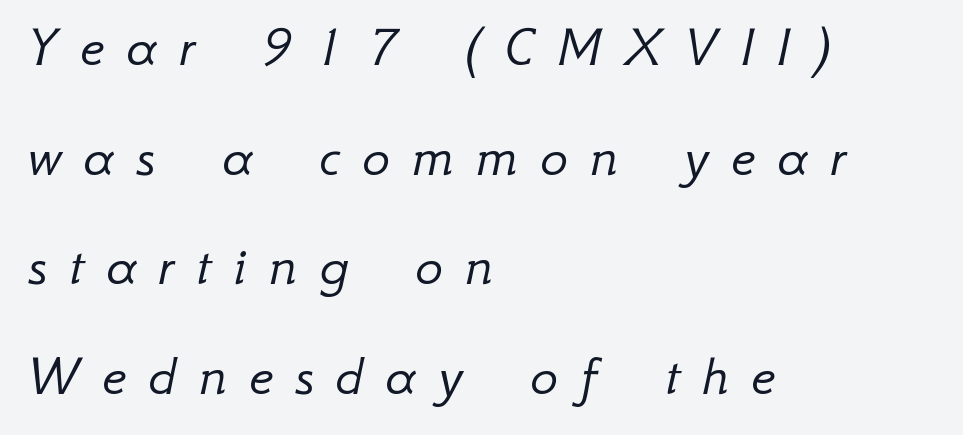
Decoration check: the copy has no underline. When letters slant like this, we call the style italic. No chunkiness to these letters — they're not bold. Compared with typical body copy, the letter spacing here is much looser.
